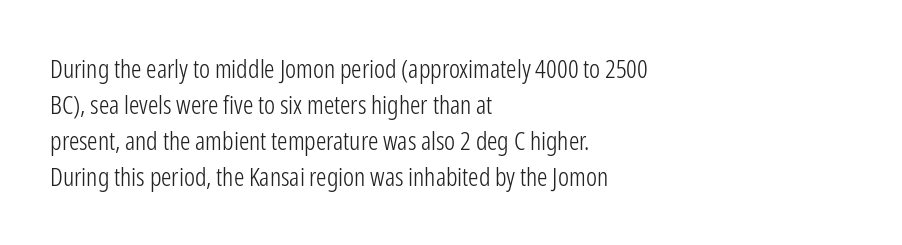
Q: Is the text bold? A: No.
Q: Is the text italic (slanted)? A: No, it is upright.
Q: Is the text underlined? A: No.
Q: How is the paragraph aligned? A: Left-aligned.
Q: Is the spacing between letters normal or unusually wide? A: Normal.
Q: Is the spacing between lines tight, normal or loose? A: Normal.
